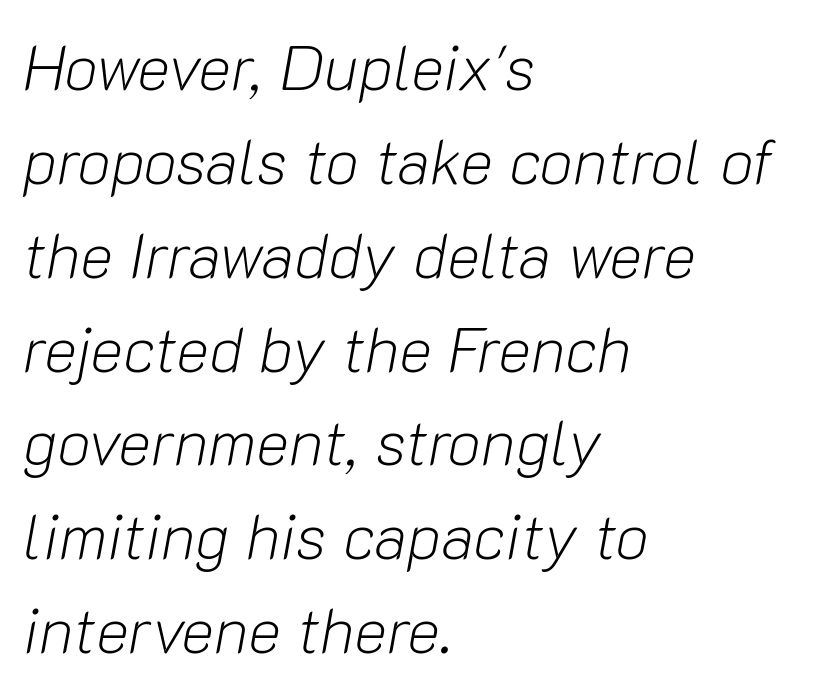
{"italic": "yes", "lean": "right", "slant_degrees": 10, "bold": "no", "weight": "light", "width": "normal", "stroke_contrast": "low", "x_height": "medium", "monospaced": "no", "underline": "no", "align": "left", "line_spacing": "normal", "line_spacing_ratio": 1.49, "letter_spacing": "normal", "letter_spacing_em": 0.0, "glyph_px": 63}
